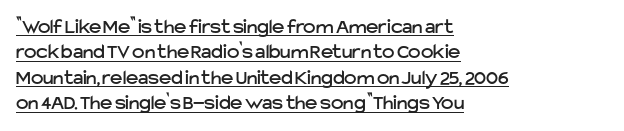
The image shows 21 px text type, upright; set left-aligned, line spacing 1.21x, normal letter spacing, underlined.
